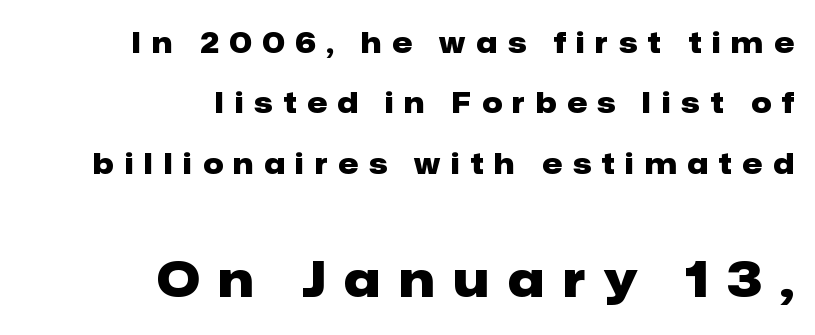
The image shows 49 px heavy sans-serif type, upright; set right-aligned, loose line spacing (2.16x), unusually wide letter spacing (+0.39 em), not underlined; the second (bottom) block is 1.75x larger; low stroke contrast and a medium x-height.
